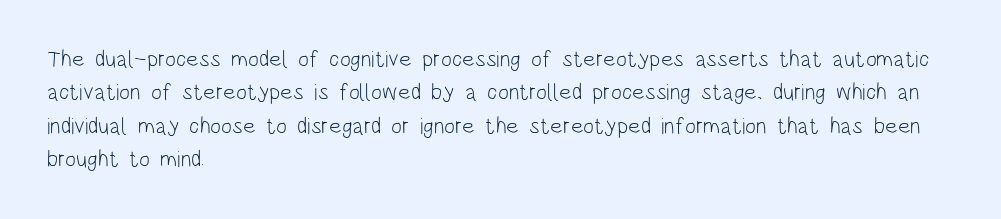
{"italic": "no", "bold": "no", "underline": "no", "align": "left", "line_spacing": "normal", "line_spacing_ratio": 1.45, "letter_spacing": "normal", "letter_spacing_em": 0.0, "glyph_px": 23}
